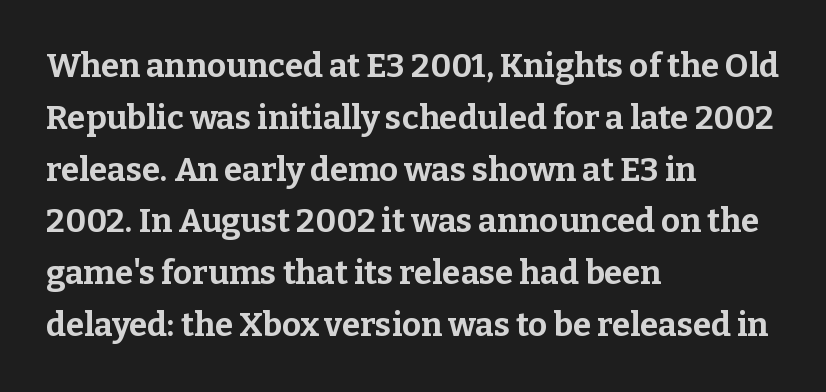
{"serif": "yes", "italic": "no", "bold": "yes", "weight": "bold", "width": "normal", "stroke_contrast": "low", "x_height": "medium", "monospaced": "no", "underline": "no", "align": "left", "line_spacing": "normal", "line_spacing_ratio": 1.57, "letter_spacing": "normal", "letter_spacing_em": 0.0, "glyph_px": 33}
